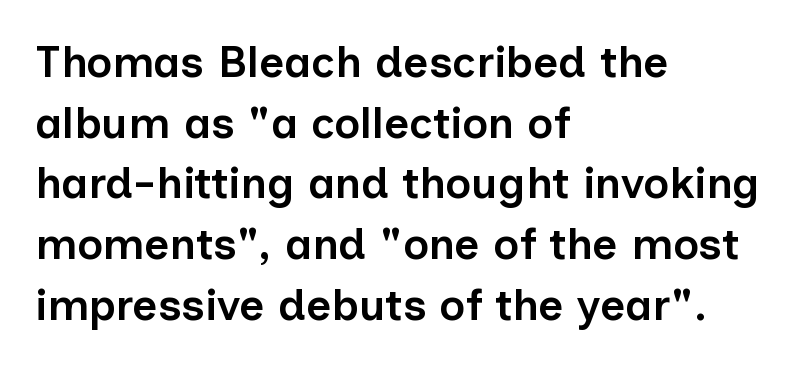
Q: Is the text bold? A: Semi-bold.
Q: Is the text italic (slanted)? A: No, it is upright.
Q: Is the typeface a serif or a sans-serif typeface? A: Sans-serif.
Q: Is the text underlined? A: No.
Q: How is the paragraph aligned? A: Left-aligned.
Q: Is the spacing between letters normal or unusually wide? A: Normal.
Q: Is the spacing between lines tight, normal or loose? A: Normal.
Q: Width (condensed, normal, or wide)? A: Normal.
Q: Stroke contrast? A: Low.
Q: x-height? A: Medium.
Q: Monospaced? A: No.
